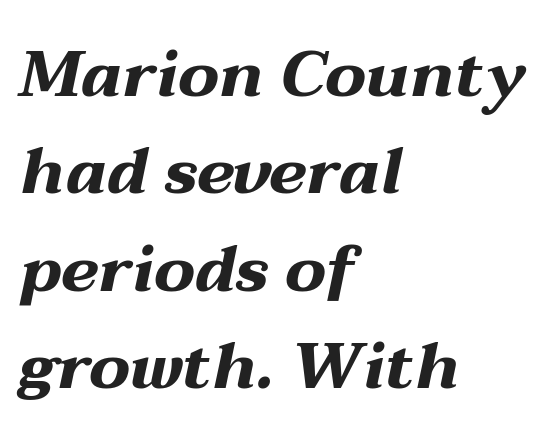
Q: Is the text bold? A: Yes.
Q: Is the text italic (slanted)? A: Yes, it leans right by about 12 degrees.
Q: Is the text underlined? A: No.
Q: How is the paragraph aligned? A: Left-aligned.
Q: Is the spacing between letters normal or unusually wide? A: Normal.
Q: Is the spacing between lines tight, normal or loose? A: Normal.
Q: Width (condensed, normal, or wide)? A: Wide.
Q: Stroke contrast? A: Medium.
Q: x-height? A: Medium.
Q: Monospaced? A: No.
